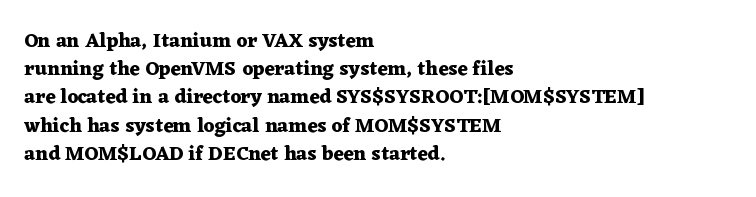
Upright lettering throughout. Each line starts at the same left margin while the right side varies. The passage shown has conventional tracking throughout. The glyphs have the mass of a bold cut. Summary of vertical rhythm: regular, with standard interline spacing. Words float on clear page, feet unadorned.
